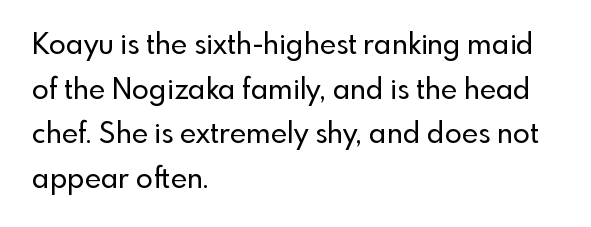
{"serif": "no", "italic": "no", "width": "normal", "x_height": "small", "monospaced": "no", "underline": "no", "align": "left", "line_spacing": "normal", "line_spacing_ratio": 1.59, "letter_spacing": "normal", "letter_spacing_em": 0.0, "glyph_px": 28}
